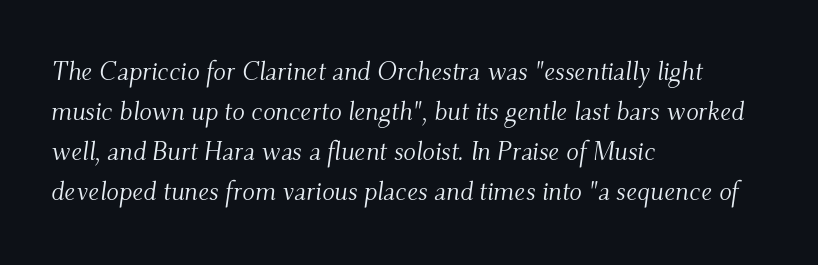
The space directly below the letters is spotless. Is there much room between lines? A standard amount, neither cramped nor airy. Stroke mass is kept to a normal reading level or below. This rendering leaves character spacing at its baseline value. The glyphs look as if they've been sheared to an angle.
